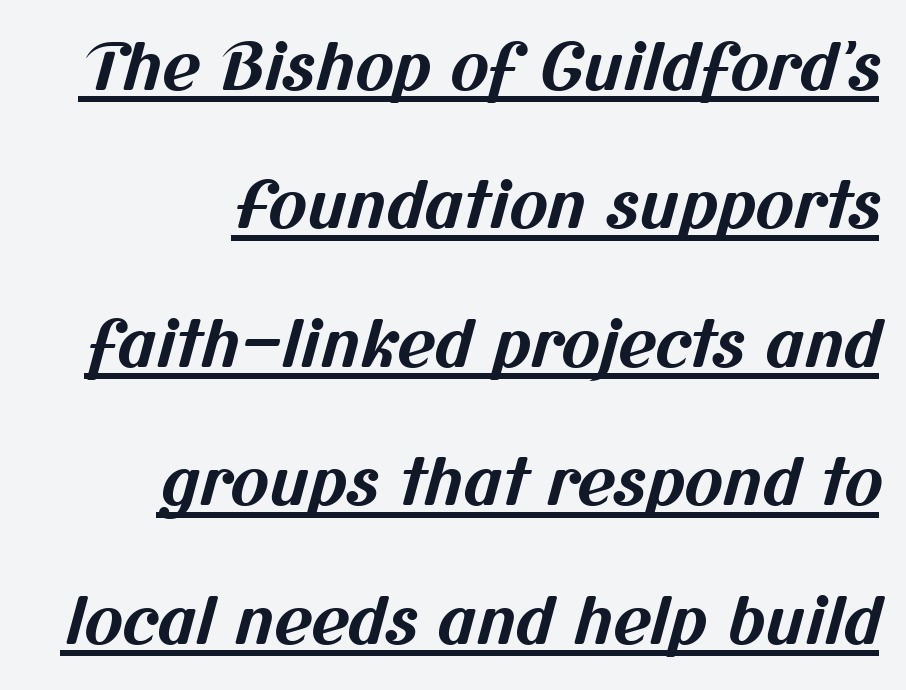
Loosely led — the rows are spread out. Horizontal alignment here is rightward, an uncommon choice for prose. Character widths vary here, with narrow letters taking less room than wide ones. Typesetter's note: full bold, strokes at maximum text heaviness. What stands out about the letter spacing? Nothing — it is the standard amount. The words here are underlined.
